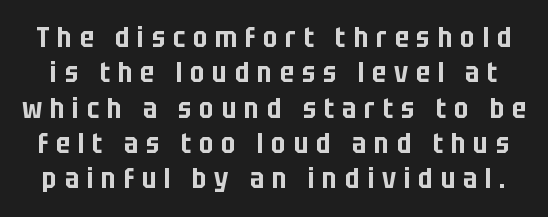
Only glyphs here, with clear space below each row. In terms of posture, this sample is upright. Looks like regular typesetting: each glyph gets only the width it needs. One glance says typical: line gaps are just what's usual. Between one letter and the next there's a generous, obvious gap. The glyphs in this specimen are sans serif.
